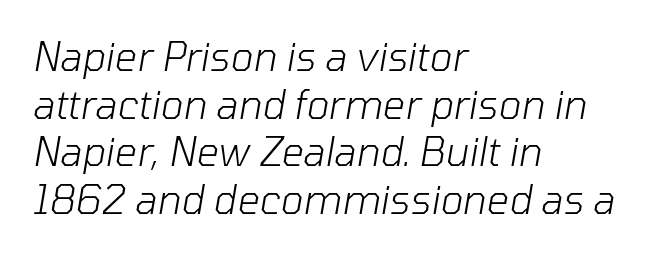
{"italic": "yes", "lean": "right", "slant_degrees": 10, "bold": "no", "weight": "light", "width": "normal", "stroke_contrast": "low", "x_height": "medium", "monospaced": "no", "underline": "no", "align": "left", "line_spacing_ratio": 1.22, "letter_spacing": "normal", "letter_spacing_em": 0.0, "glyph_px": 39}
